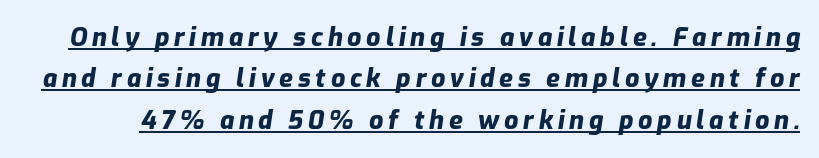
Italic? Definitely — the glyphs are oblique. This sample keeps an unexceptional amount of space between lines. Weight check: bold — yes, fully. Students, observe the line beneath the letters — that is underlining.
